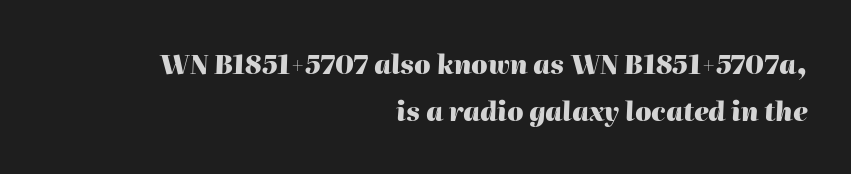
Does the lettering tilt? It does — this is italic. The space beneath each line is pristine and unruled. Caption: bold face, heavy strokes. All the whitespace from short lines collects on the left. What stands out about the letter spacing? Nothing — it is the standard amount.
